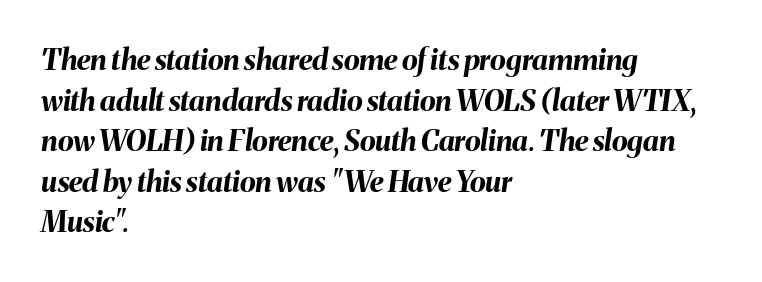
The image shows 29 px bold type, italic (leaning right); set left-aligned, normal line spacing (1.4x), normal letter spacing, not underlined; medium stroke contrast and a medium x-height.
